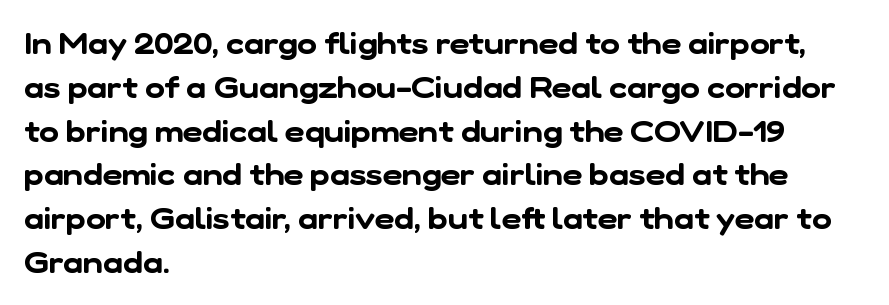
{"serif": "no", "width": "normal", "stroke_contrast": "low", "x_height": "medium", "monospaced": "no", "underline": "no", "align": "left", "line_spacing": "normal", "line_spacing_ratio": 1.46, "letter_spacing": "normal", "letter_spacing_em": 0.0, "glyph_px": 30}
